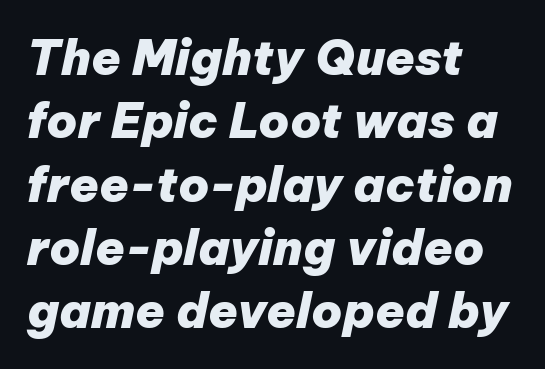
Italic: yes, the glyphs are oblique. These lines are set flush left with a ragged right edge. The gap between lines stays unmarked. These lines keep a tight, regular rhythm from letter to letter. The vertical gap from one line to the next is medium. The sample has been set heavy, in full bold.
